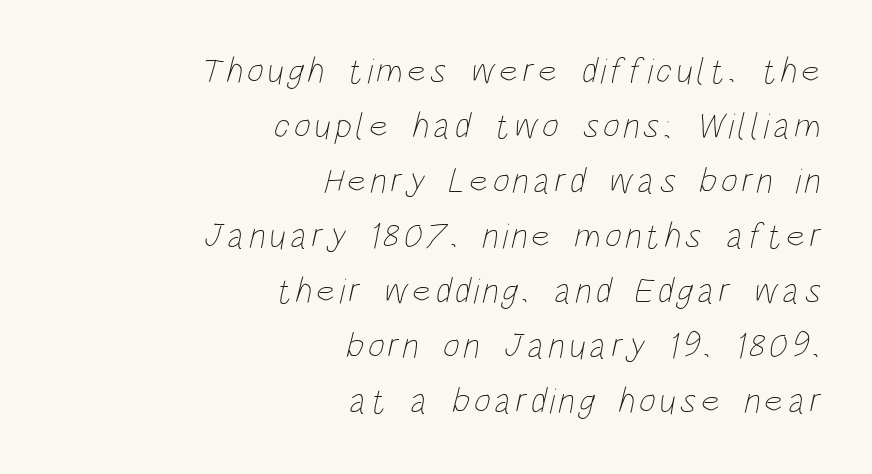
Weight: not bold — regular or lighter. Rows of type keep a routine distance in the vertical direction. The typesetter chose a ragged-left arrangement here. Each letter keeps its own natural width here, so spacing adapts to shape.
